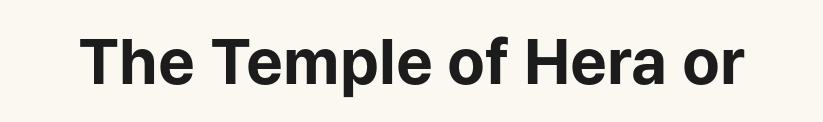
{"serif": "no", "italic": "no", "bold": "yes", "weight": "bold", "width": "normal", "stroke_contrast": "low", "x_height": "medium", "monospaced": "no", "underline": "no", "letter_spacing": "normal", "letter_spacing_em": 0.0, "glyph_px": 62}
